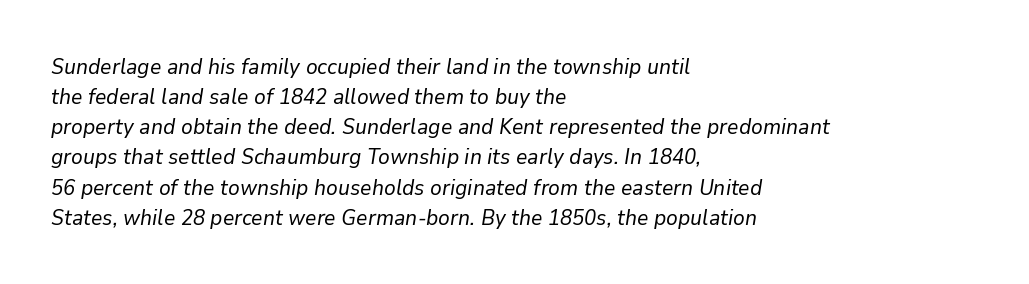
A light-to-regular cut is what we see here. One glance says typical: line gaps are just what's usual. The lettering tilts uniformly, giving the passage an italic look. Check under the words: just untouched page. The setting favours the left margin, as ordinary paragraphs usually do. How are the letters spaced? Ordinarily, with no added tracking.
